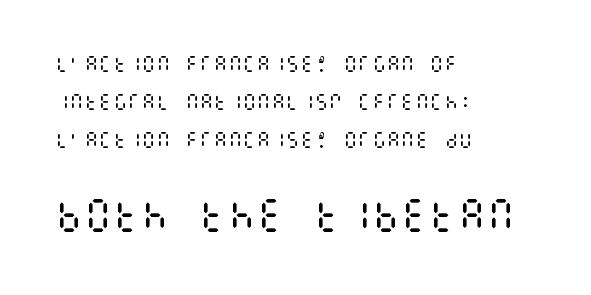
The image shows 36 px regular-weight, condensed type, upright; set left-aligned, loose line spacing (2.11x), normal letter spacing, not underlined; the second (bottom) block is 2.0x larger; medium stroke contrast and a large x-height.
